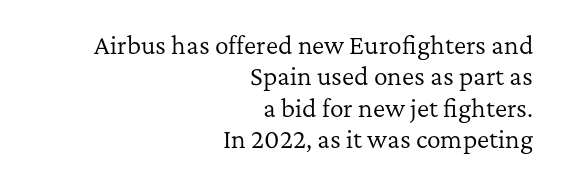
Characters remain perfectly vertical along every line. Evenly set lines give the paragraph a standard silhouette. These lines stack with their right ends in a neat column. This reads as an unemphasized weight, regular at the heaviest.
